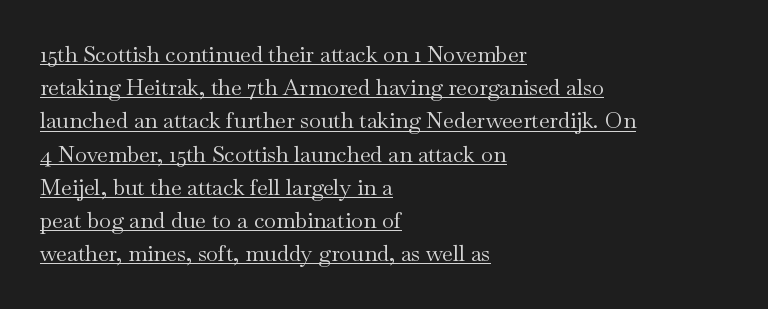
Regarding leading, the lines here are spaced in the standard way. The passage shown has conventional tracking throughout. It's the straight-up-and-down kind of type. The face looks like a standard text weight, possibly lighter.
